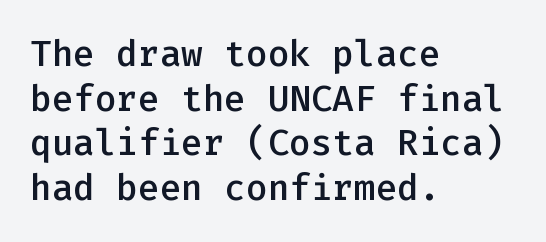
Q: Is the text bold? A: Semi-bold.
Q: Is the text italic (slanted)? A: No, it is upright.
Q: Is the typeface a serif or a sans-serif typeface? A: Sans-serif.
Q: Is the text underlined? A: No.
Q: How is the paragraph aligned? A: Left-aligned.
Q: Is the spacing between letters normal or unusually wide? A: Normal.
Q: Width (condensed, normal, or wide)? A: Normal.
Q: Stroke contrast? A: Low.
Q: x-height? A: Medium.
Q: Monospaced? A: Yes.
